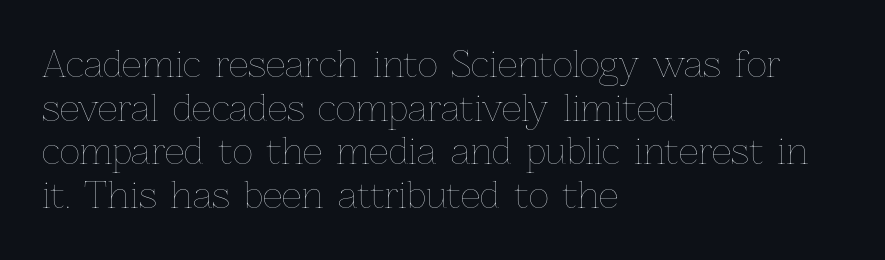
{"italic": "no", "bold": "no", "weight": "thin", "width": "normal", "stroke_contrast": "low", "x_height": "medium", "monospaced": "no", "underline": "no", "align": "left", "line_spacing": "normal", "line_spacing_ratio": 1.25, "letter_spacing": "normal", "letter_spacing_em": 0.0, "glyph_px": 35}
